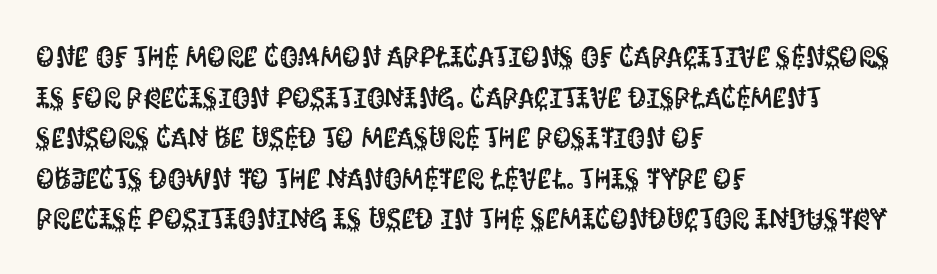
Is the block centered? No — it sits flush against the left margin. This sample uses an upright cut, with every glyph sitting square on the baseline. The passage shown has conventional tracking throughout. Letters rest on an invisible, unmarked baseline.
